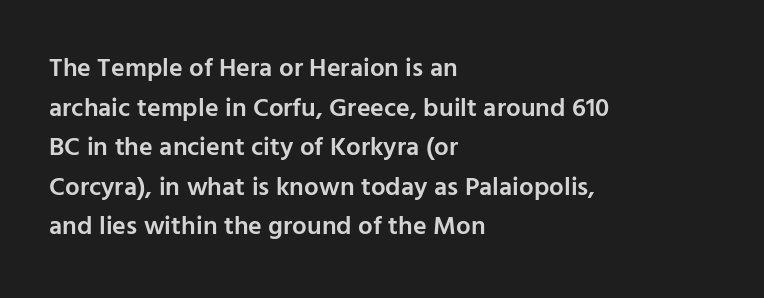
{"italic": "no", "bold": "semi", "underline": "no", "align": "left", "line_spacing": "normal", "line_spacing_ratio": 1.52, "letter_spacing": "normal", "letter_spacing_em": 0.0, "glyph_px": 26}
